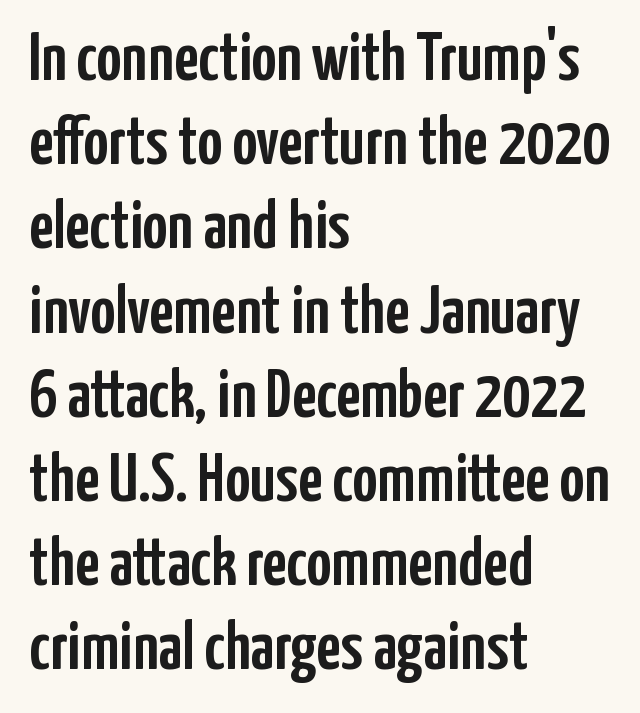
Serifs: no, the terminals of the letterforms are clean. The words here are not underlined. The letterforms sit shoulder to shoulder at normal distance. Italic? Not at all — the glyphs are vertical. Looks like regular typesetting: each glyph gets only the width it needs.
